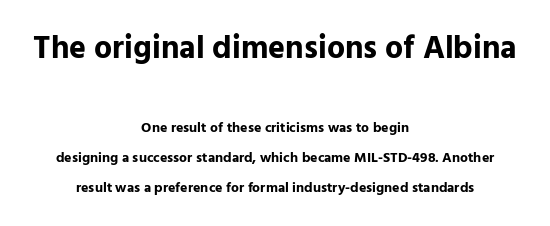
Q: Is the text bold? A: Yes.
Q: Is the text italic (slanted)? A: No, it is upright.
Q: Is the typeface a serif or a sans-serif typeface? A: Sans-serif.
Q: Is the text underlined? A: No.
Q: How is the paragraph aligned? A: Centered.
Q: Is the spacing between letters normal or unusually wide? A: Normal.
Q: Is the spacing between lines tight, normal or loose? A: Loose.
Q: Which block of text is set in a larger size, the first (top) or the second (bottom)? A: The first (top) one.
Q: Width (condensed, normal, or wide)? A: Normal.
Q: Stroke contrast? A: Low.
Q: x-height? A: Medium.
Q: Monospaced? A: No.
